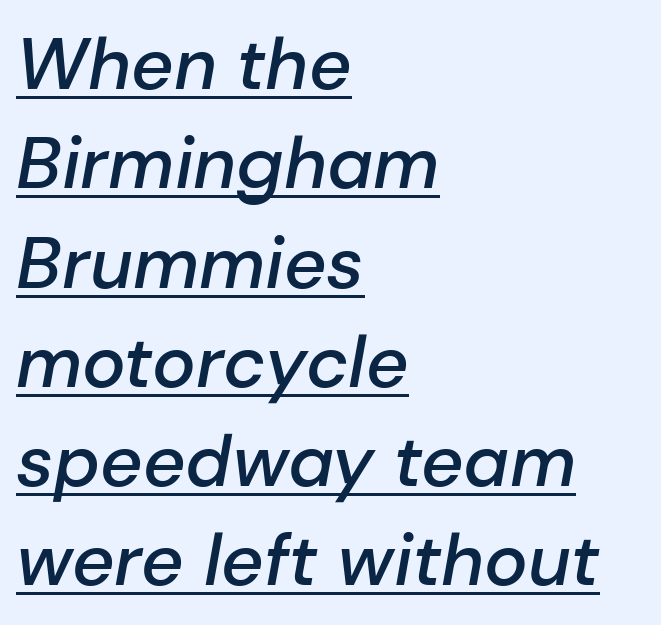
The image shows 73 px semibold type, italic (leaning right); set left-aligned, normal line spacing (1.36x), normal letter spacing, underlined; low stroke contrast and a medium x-height.
